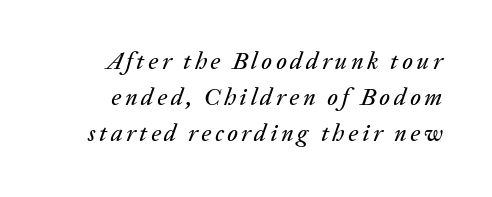
The image shows 24 px text type, italic (leaning right); set normal line spacing (1.5x), not underlined.
